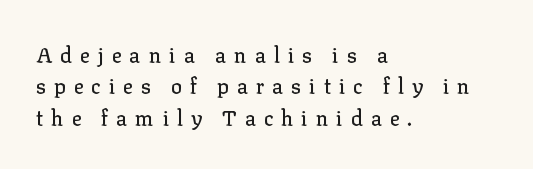
Normally led — the rows are evenly, conventionally spaced. Every character sits straight up, as roman type does. Casual observation: everything's shoved over to the left. What stands out about the letter spacing? Its width — letters are far apart.
